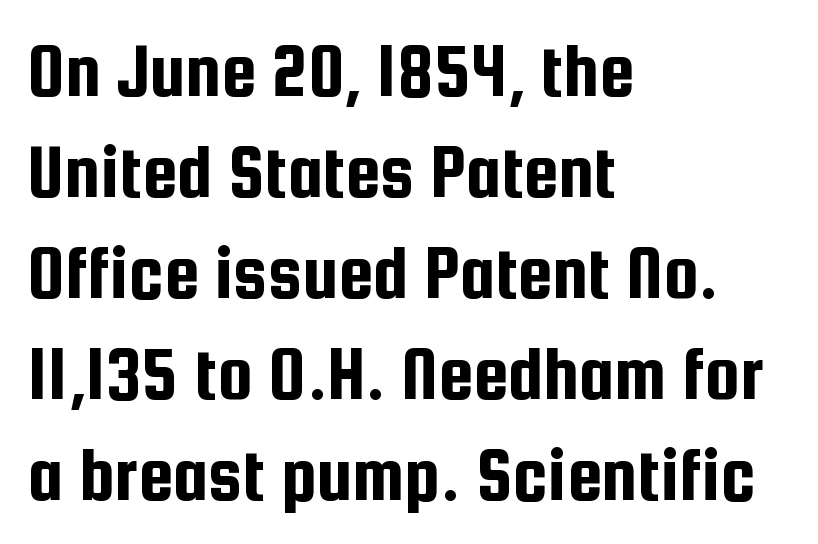
The image shows 79 px condensed sans-serif type, upright; set left-aligned, normal line spacing (1.28x), normal letter spacing, not underlined; low stroke contrast and a medium x-height.
